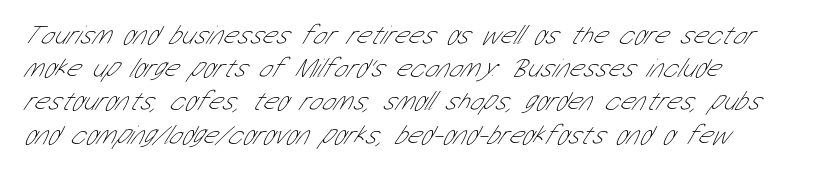
The image shows 27 px text type; set left-aligned, line spacing 1.23x, normal letter spacing, not underlined.
